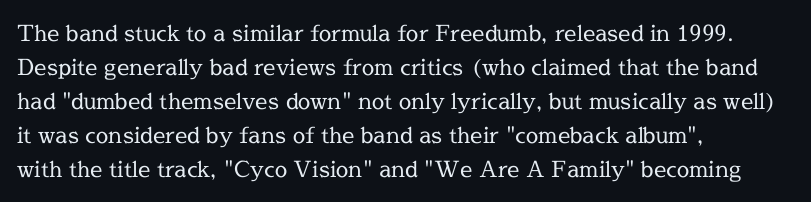
{"italic": "no", "bold": "no", "underline": "no", "align": "left", "line_spacing": "normal", "line_spacing_ratio": 1.54, "letter_spacing": "normal", "letter_spacing_em": 0.0, "glyph_px": 22}
